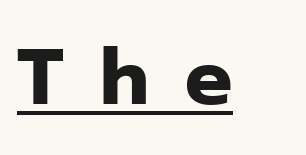
The image shows 79 px heavy sans-serif type, upright; set unusually wide letter spacing (+0.46 em), underlined; low stroke contrast and a medium x-height.
